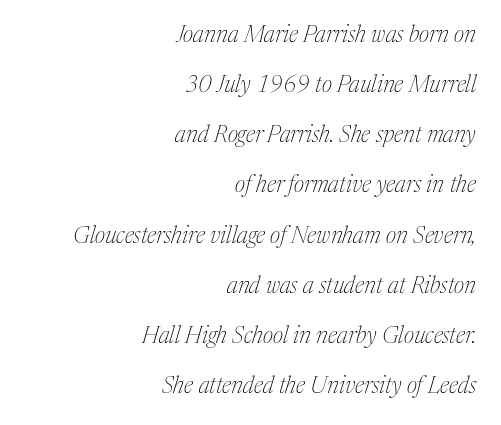
The image shows 23 px text type, italic (leaning right); set right-aligned, loose line spacing (2.18x), normal letter spacing, not underlined.
